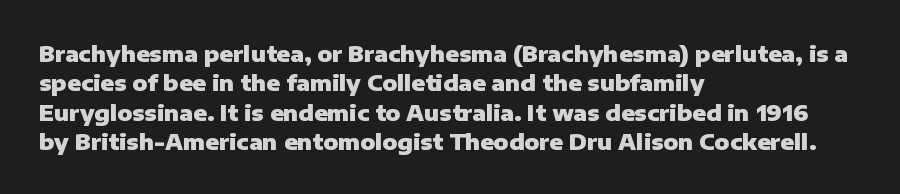
Q: Is the text bold? A: Yes.
Q: Is the text italic (slanted)? A: No, it is upright.
Q: Is the text underlined? A: No.
Q: How is the paragraph aligned? A: Left-aligned.
Q: Is the spacing between letters normal or unusually wide? A: Normal.
Q: Is the spacing between lines tight, normal or loose? A: Normal.
